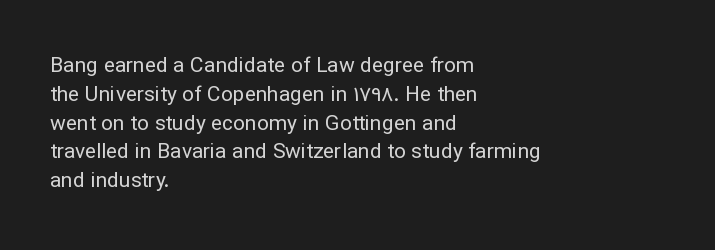
Q: Is the text bold? A: No.
Q: Is the text italic (slanted)? A: No, it is upright.
Q: Is the text underlined? A: No.
Q: How is the paragraph aligned? A: Left-aligned.
Q: Is the spacing between letters normal or unusually wide? A: Normal.
Q: Is the spacing between lines tight, normal or loose? A: Normal.
